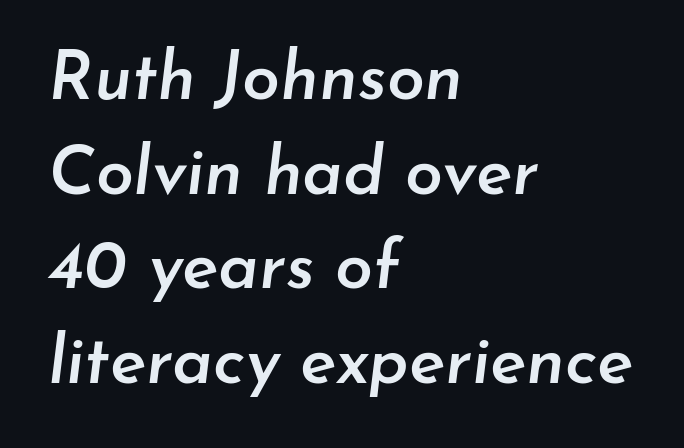
Q: Is the text bold? A: Semi-bold.
Q: Is the text italic (slanted)? A: Yes, it leans right by about 7 degrees.
Q: Is the text underlined? A: No.
Q: How is the paragraph aligned? A: Left-aligned.
Q: Is the spacing between letters normal or unusually wide? A: Normal.
Q: Is the spacing between lines tight, normal or loose? A: Normal.
Q: Width (condensed, normal, or wide)? A: Normal.
Q: Stroke contrast? A: Low.
Q: x-height? A: Small.
Q: Monospaced? A: No.
